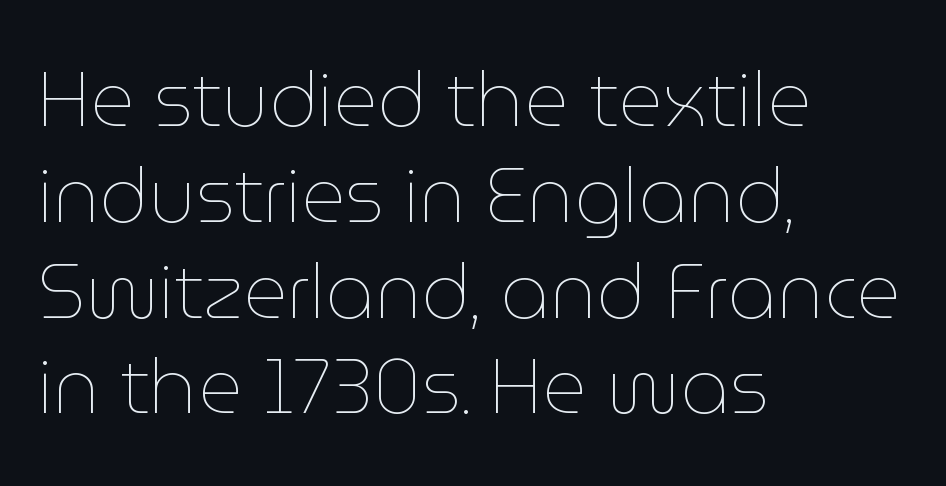
The image shows 76 px thin type, upright; set left-aligned, normal line spacing (1.26x), normal letter spacing, not underlined; low stroke contrast and a medium x-height.
